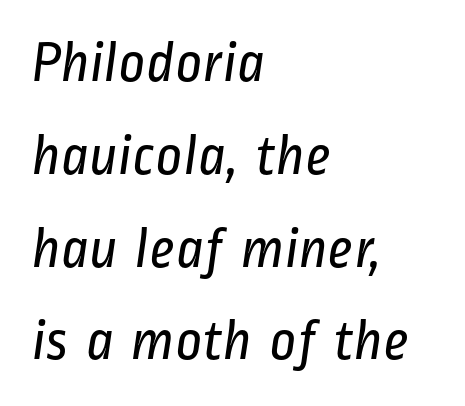
Q: Is the text bold? A: No.
Q: Is the typeface a serif or a sans-serif typeface? A: Sans-serif.
Q: Is the text underlined? A: No.
Q: How is the paragraph aligned? A: Left-aligned.
Q: Is the spacing between letters normal or unusually wide? A: Normal.
Q: Is the spacing between lines tight, normal or loose? A: Normal.
Q: Width (condensed, normal, or wide)? A: Condensed.
Q: Stroke contrast? A: Low.
Q: x-height? A: Medium.
Q: Monospaced? A: No.
